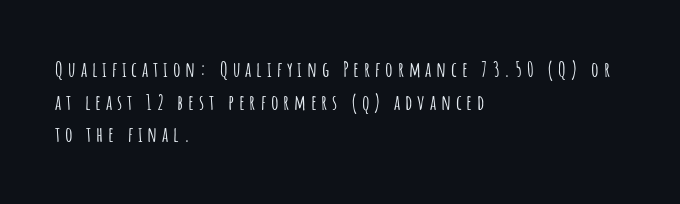
Q: Is the text italic (slanted)? A: No, it is upright.
Q: Is the text underlined? A: No.
Q: How is the paragraph aligned? A: Left-aligned.
Q: Is the spacing between letters normal or unusually wide? A: Unusually wide.
Q: Is the spacing between lines tight, normal or loose? A: Normal.
